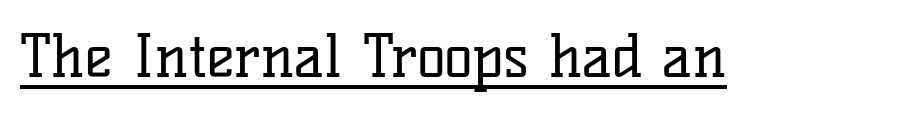
{"serif": "yes", "italic": "no", "bold": "no", "weight": "regular", "width": "normal", "stroke_contrast": "low", "x_height": "medium", "monospaced": "no", "underline": "yes", "letter_spacing": "normal", "letter_spacing_em": 0.0, "glyph_px": 59}
